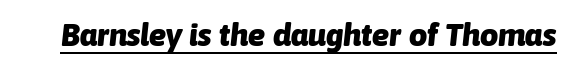
Underline: present. Is this a fixed-width face? No — the glyphs have proportional, varying widths. You'd pick this weight for a headline — it's a proper bold. You could call the tracking neutral — neither tight nor loose.
